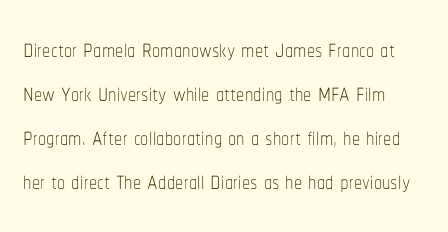
Ink coverage per letter is moderate at most. Quick note: underline off. Character widths vary here, with narrow letters taking less room than wide ones. You can tell it's not italic because the verticals are truly vertical. The designer left line spacing at the default. In terms of letterspacing, this is plain default setting.
